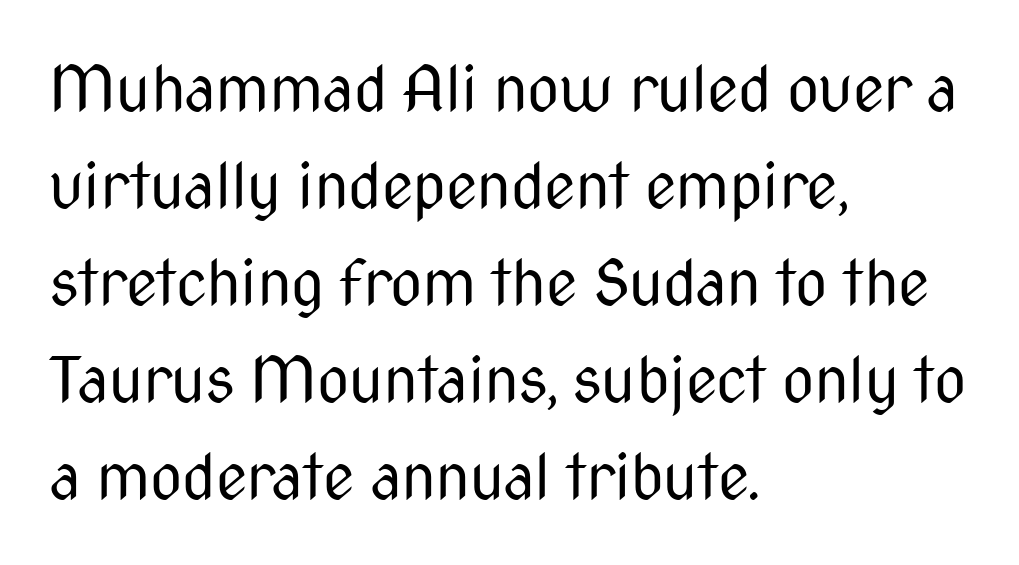
The image shows 63 px regular-weight, condensed sans-serif type, upright; set left-aligned, normal line spacing (1.54x), normal letter spacing, not underlined; medium stroke contrast and a medium x-height.
